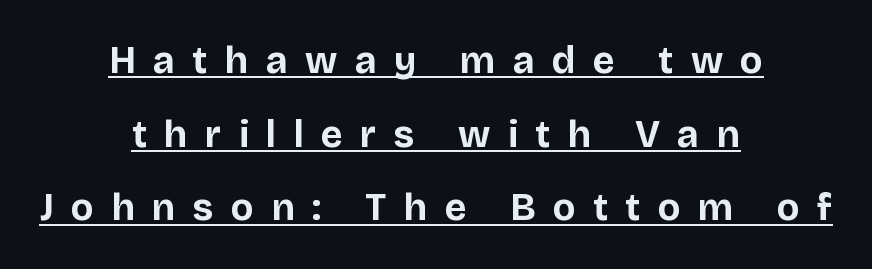
Q: Is the text bold? A: Yes.
Q: Is the text italic (slanted)? A: No, it is upright.
Q: Is the typeface a serif or a sans-serif typeface? A: Sans-serif.
Q: Is the text underlined? A: Yes.
Q: How is the paragraph aligned? A: Centered.
Q: Is the spacing between letters normal or unusually wide? A: Unusually wide.
Q: Is the spacing between lines tight, normal or loose? A: Loose.
Q: Width (condensed, normal, or wide)? A: Normal.
Q: Stroke contrast? A: Low.
Q: x-height? A: Large.
Q: Monospaced? A: No.
